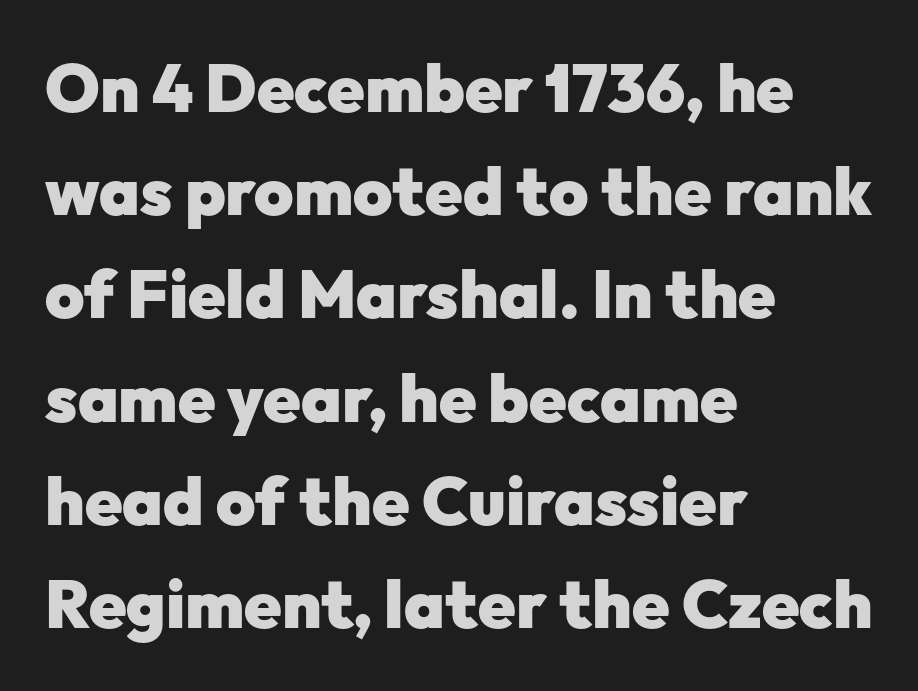
The image shows 67 px heavy sans-serif type, upright; set left-aligned, normal line spacing (1.54x), normal letter spacing, not underlined; low stroke contrast and a medium x-height.
